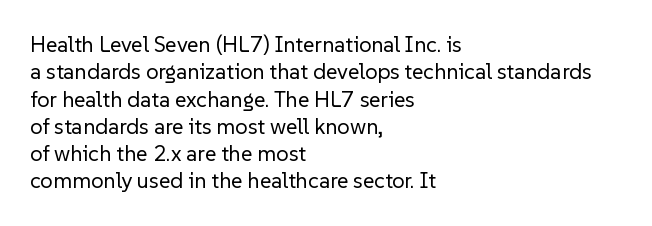
Q: Is the text bold? A: No.
Q: Is the text italic (slanted)? A: No, it is upright.
Q: Is the text underlined? A: No.
Q: How is the paragraph aligned? A: Left-aligned.
Q: Is the spacing between letters normal or unusually wide? A: Normal.
